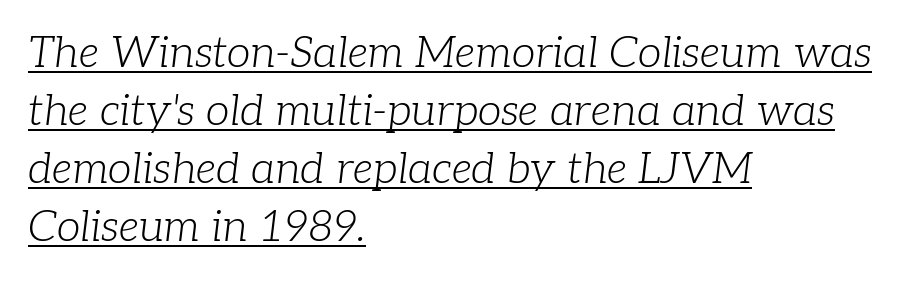
{"serif": "yes", "italic": "yes", "lean": "right", "slant_degrees": 7, "bold": "no", "weight": "light", "width": "normal", "stroke_contrast": "low", "x_height": "medium", "monospaced": "no", "underline": "yes", "align": "left", "line_spacing": "normal", "line_spacing_ratio": 1.35, "letter_spacing": "normal", "letter_spacing_em": 0.0, "glyph_px": 43}
